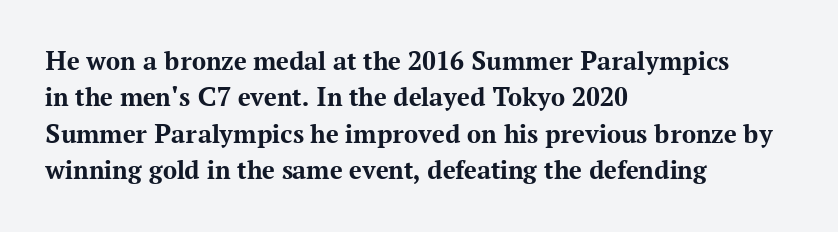
{"serif": "yes", "italic": "no", "bold": "yes", "weight": "bold", "width": "normal", "stroke_contrast": "medium", "x_height": "medium", "monospaced": "no", "underline": "no", "align": "left", "line_spacing": "normal", "line_spacing_ratio": 1.3, "letter_spacing": "normal", "letter_spacing_em": 0.0, "glyph_px": 28}
